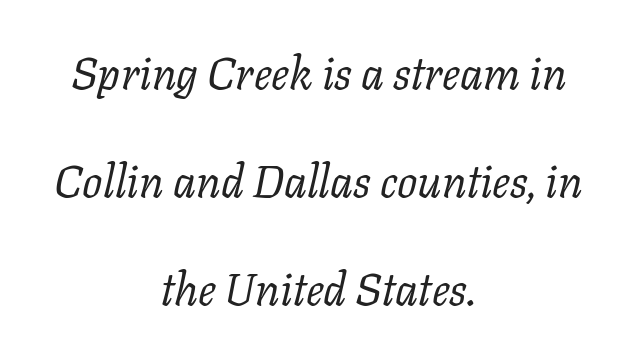
Q: Is the text bold? A: No.
Q: Is the text italic (slanted)? A: Yes, it leans right by about 11 degrees.
Q: Is the typeface a serif or a sans-serif typeface? A: Serif.
Q: Is the text underlined? A: No.
Q: How is the paragraph aligned? A: Centered.
Q: Is the spacing between letters normal or unusually wide? A: Normal.
Q: Is the spacing between lines tight, normal or loose? A: Loose.
Q: Width (condensed, normal, or wide)? A: Normal.
Q: Stroke contrast? A: Low.
Q: x-height? A: Medium.
Q: Monospaced? A: No.
